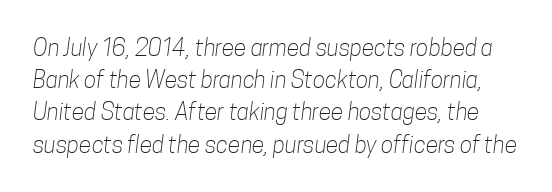
{"bold": "no", "underline": "no", "line_spacing": "normal", "line_spacing_ratio": 1.4, "letter_spacing": "normal", "letter_spacing_em": 0.0, "glyph_px": 23}
